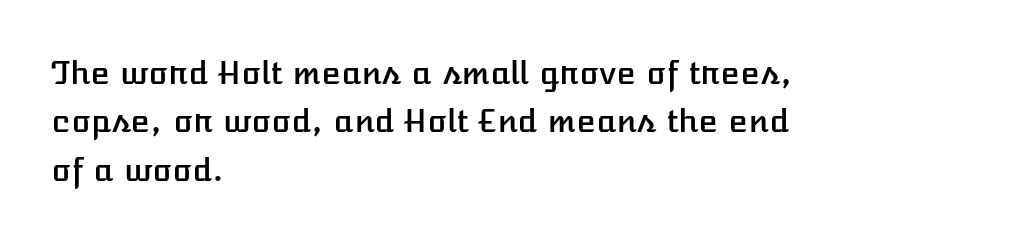
The image shows 32 px text type, upright; set left-aligned, normal line spacing (1.51x), normal letter spacing, not underlined; low stroke contrast and a medium x-height.
